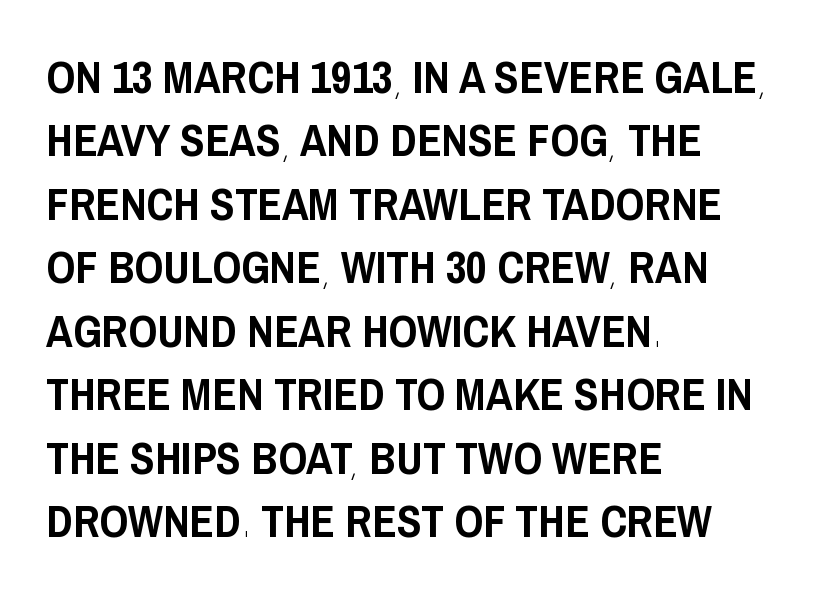
The image shows 45 px condensed sans-serif type, upright; set left-aligned, normal line spacing (1.41x), normal letter spacing, not underlined; low stroke contrast and a large x-height.
